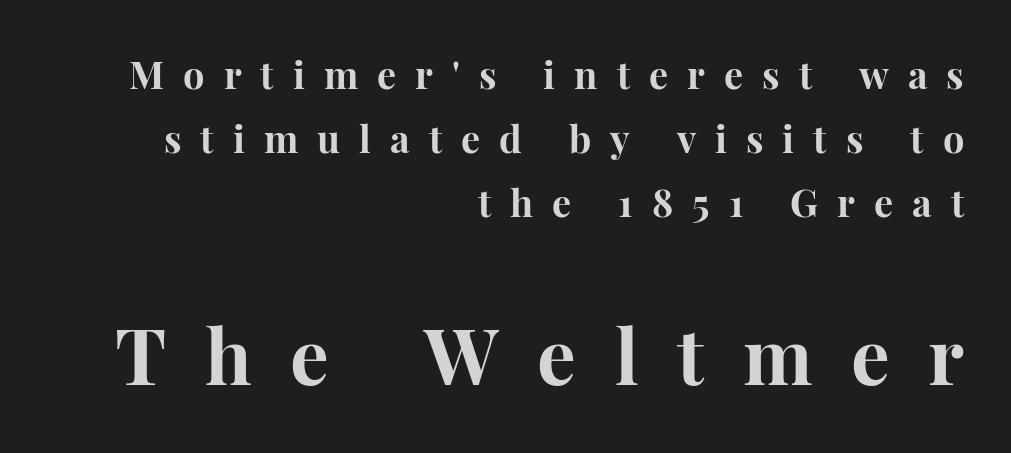
The ragged edge is on the left, which tells us the setting is flush right. Quick note: interline space is typical. The zone under the glyphs is completely vacant. Reading top to bottom, the characters get bigger at the block break. A full-strength bold gives these letters their thick strokes.
